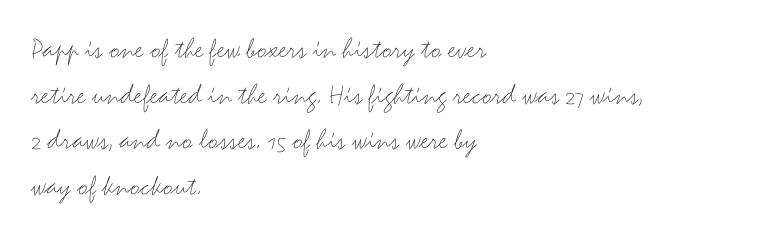
Baseline-to-baseline distance is the conventional proportion of letter height. Looks like regular typesetting: each glyph gets only the width it needs. No heavy texture on the line: the type isn't bold. Compared with a centered layout, this one pins lines to the left instead.
